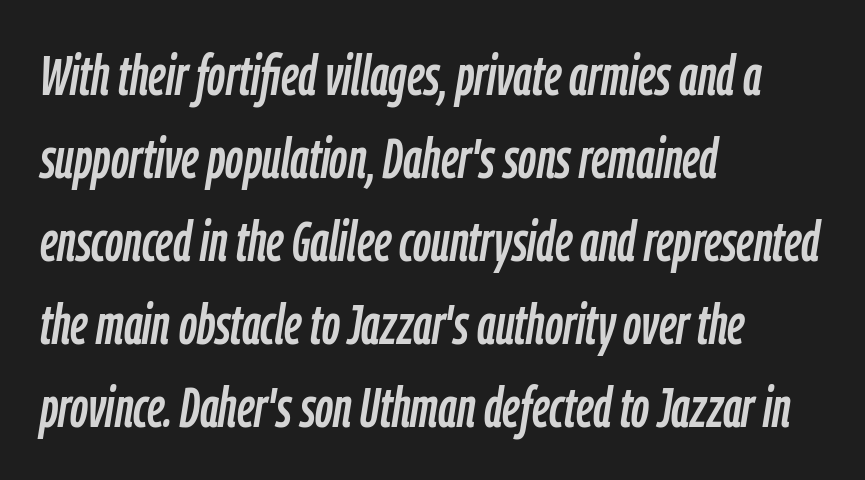
This block has exactly the height ordinary leading produces. What stands out about the letter spacing? Nothing — it is the standard amount. Characters are canted at an angle relative to the baseline's perpendicular. Where is the straight margin? On the left.
